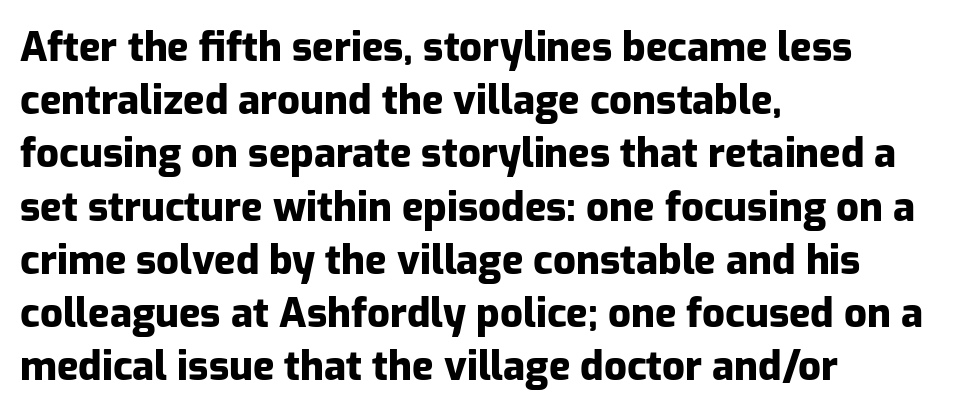
{"serif": "no", "italic": "no", "bold": "yes", "weight": "heavy", "width": "normal", "stroke_contrast": "low", "x_height": "medium", "monospaced": "no", "underline": "no", "align": "left", "line_spacing": "normal", "line_spacing_ratio": 1.33, "letter_spacing": "normal", "letter_spacing_em": 0.0, "glyph_px": 40}
